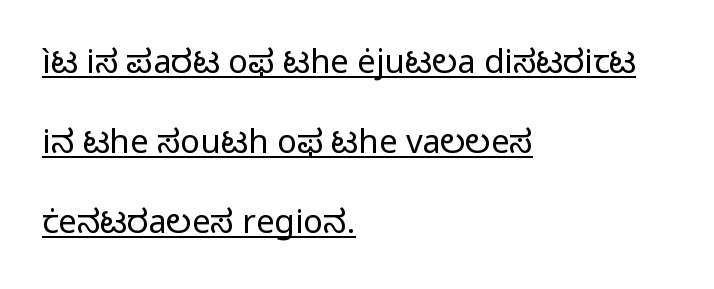
Q: Is the text bold? A: No.
Q: Is the text italic (slanted)? A: No, it is upright.
Q: Is the typeface a serif or a sans-serif typeface? A: Sans-serif.
Q: Is the text underlined? A: Yes.
Q: How is the paragraph aligned? A: Left-aligned.
Q: Is the spacing between letters normal or unusually wide? A: Normal.
Q: Is the spacing between lines tight, normal or loose? A: Loose.
Q: Width (condensed, normal, or wide)? A: Normal.
Q: Stroke contrast? A: Low.
Q: x-height? A: Medium.
Q: Monospaced? A: No.
